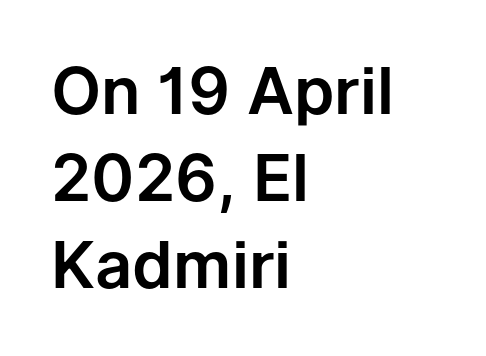
The image shows 65 px sans-serif type, upright; set left-aligned, normal line spacing (1.34x), normal letter spacing, not underlined; low stroke contrast and a medium x-height.
